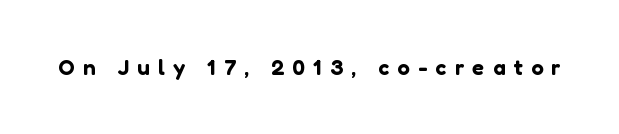
The image shows 22 px text type, upright; set unusually wide letter spacing (+0.38 em), not underlined.
